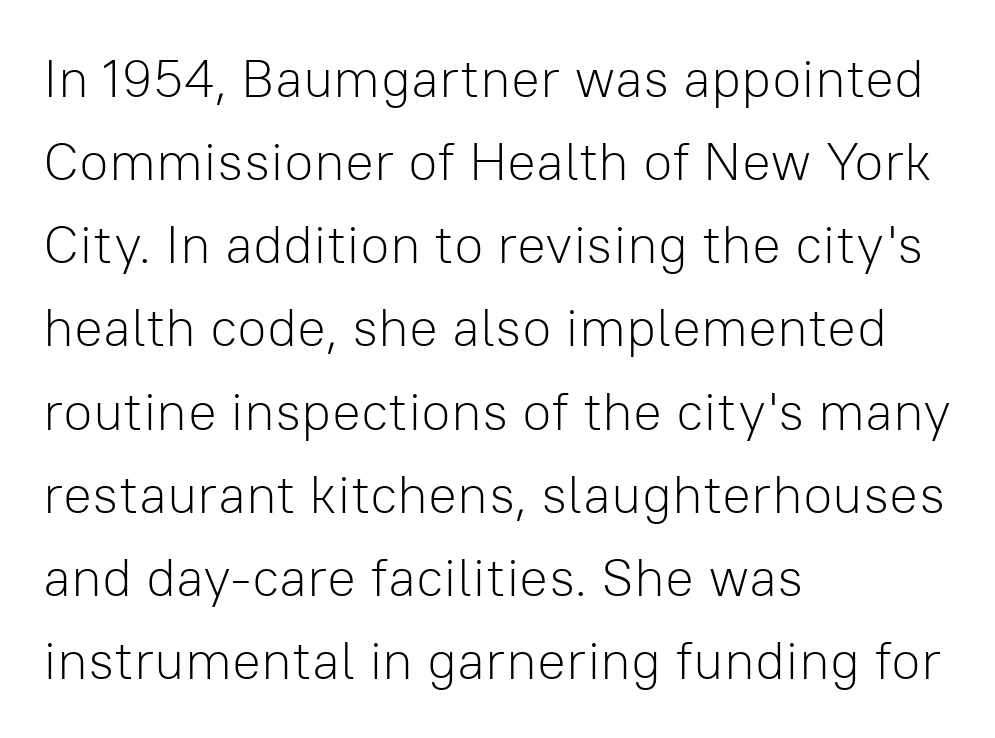
Q: Is the text bold? A: No.
Q: Is the text italic (slanted)? A: No, it is upright.
Q: Is the typeface a serif or a sans-serif typeface? A: Sans-serif.
Q: Is the text underlined? A: No.
Q: How is the paragraph aligned? A: Left-aligned.
Q: Is the spacing between letters normal or unusually wide? A: Normal.
Q: Is the spacing between lines tight, normal or loose? A: Normal.
Q: Width (condensed, normal, or wide)? A: Normal.
Q: Stroke contrast? A: Low.
Q: x-height? A: Medium.
Q: Monospaced? A: No.
